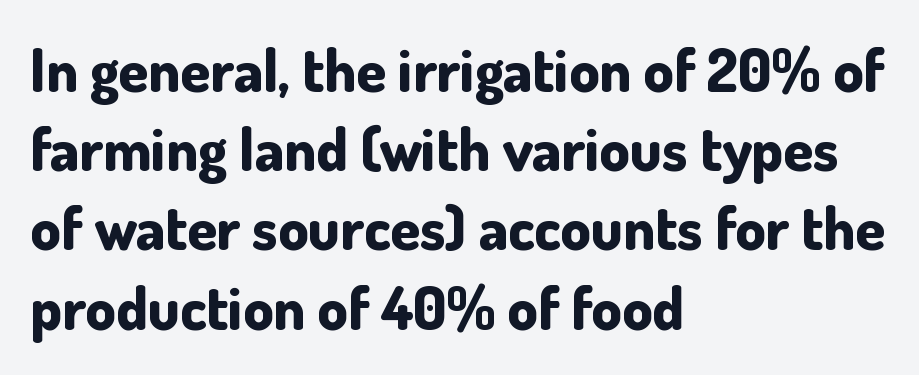
Q: Is the text bold? A: Yes.
Q: Is the text italic (slanted)? A: No, it is upright.
Q: Is the typeface a serif or a sans-serif typeface? A: Sans-serif.
Q: Is the text underlined? A: No.
Q: How is the paragraph aligned? A: Left-aligned.
Q: Is the spacing between letters normal or unusually wide? A: Normal.
Q: Is the spacing between lines tight, normal or loose? A: Normal.
Q: Width (condensed, normal, or wide)? A: Normal.
Q: Stroke contrast? A: Low.
Q: x-height? A: Small.
Q: Monospaced? A: No.
